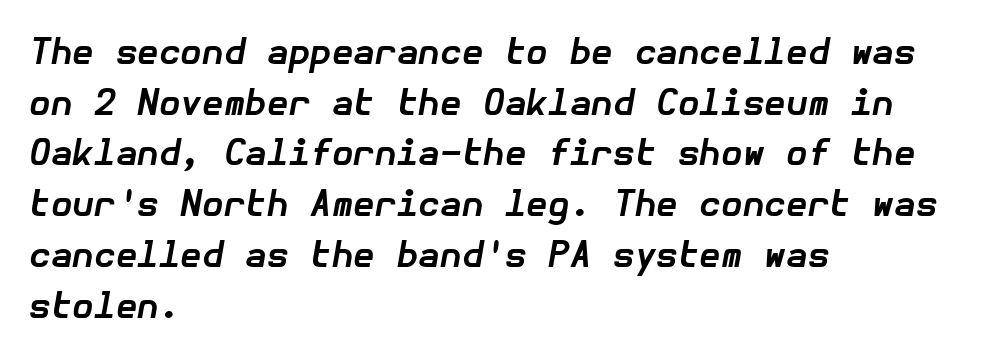
The image shows 35 px bold type, italic (leaning right); set left-aligned, normal line spacing (1.45x), normal letter spacing, not underlined; low stroke contrast and a medium x-height.
